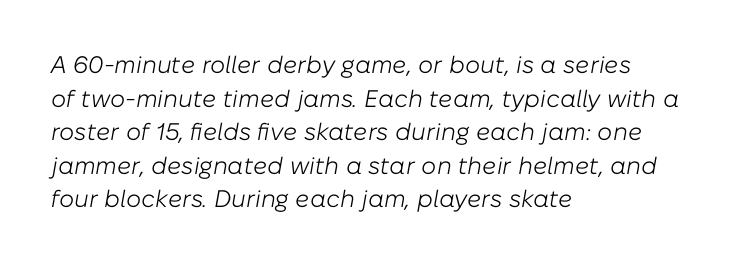
Q: Is the text bold? A: No.
Q: Is the text italic (slanted)? A: Yes, it leans right by about 10 degrees.
Q: Is the text underlined? A: No.
Q: How is the paragraph aligned? A: Left-aligned.
Q: Is the spacing between letters normal or unusually wide? A: Normal.
Q: Is the spacing between lines tight, normal or loose? A: Normal.
